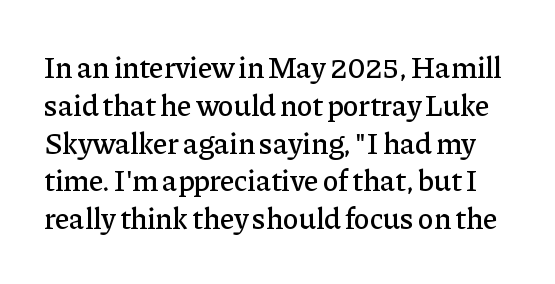
Q: Is the text italic (slanted)? A: No, it is upright.
Q: Is the typeface a serif or a sans-serif typeface? A: Serif.
Q: Is the text underlined? A: No.
Q: Is the spacing between letters normal or unusually wide? A: Normal.
Q: Is the spacing between lines tight, normal or loose? A: Normal.
Q: Width (condensed, normal, or wide)? A: Normal.
Q: Stroke contrast? A: Low.
Q: x-height? A: Medium.
Q: Monospaced? A: No.
